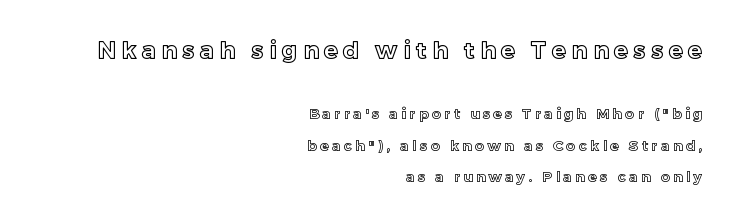
Q: Is the text italic (slanted)? A: No, it is upright.
Q: Is the text underlined? A: No.
Q: How is the paragraph aligned? A: Right-aligned.
Q: Is the spacing between letters normal or unusually wide? A: Unusually wide.
Q: Is the spacing between lines tight, normal or loose? A: Loose.
Q: Which block of text is set in a larger size, the first (top) or the second (bottom)? A: The first (top) one.
